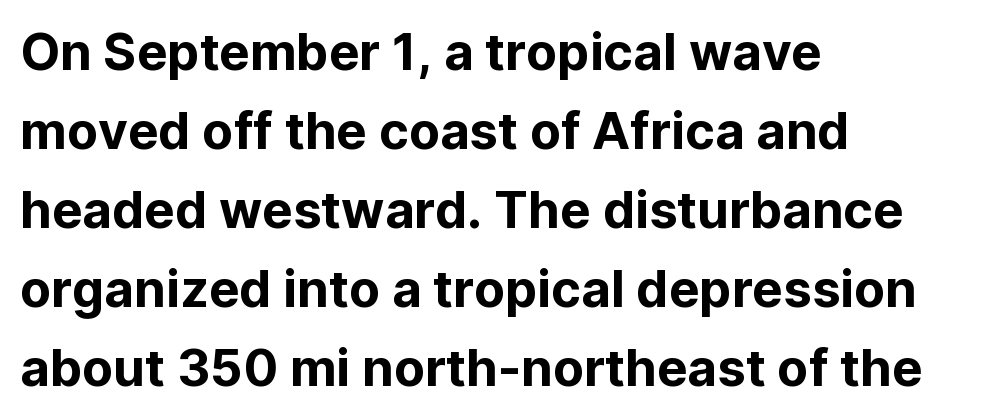
The image shows 51 px sans-serif type, upright; set left-aligned, normal line spacing (1.55x), normal letter spacing, not underlined; low stroke contrast and a medium x-height.
